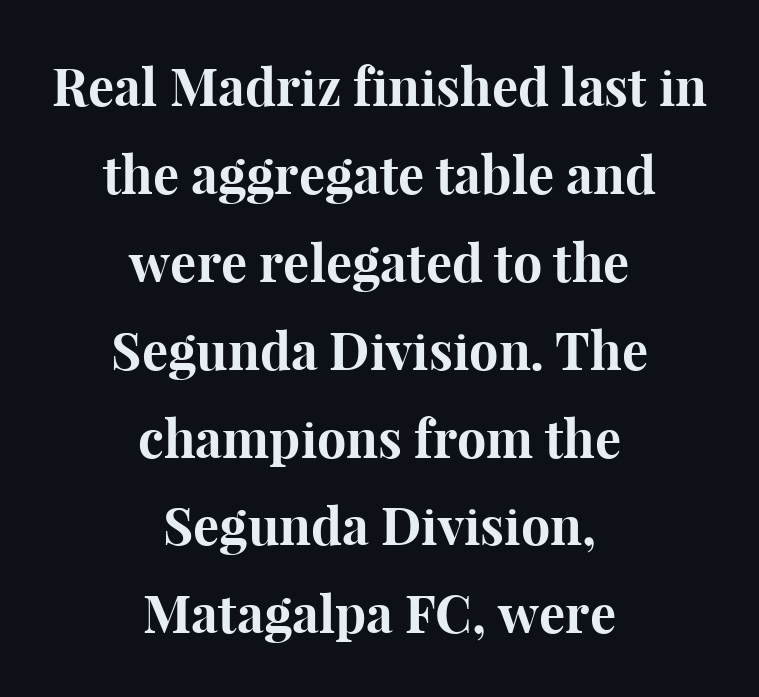
Q: Is the text bold? A: Yes.
Q: Is the text italic (slanted)? A: No, it is upright.
Q: Is the typeface a serif or a sans-serif typeface? A: Serif.
Q: Is the text underlined? A: No.
Q: How is the paragraph aligned? A: Centered.
Q: Is the spacing between letters normal or unusually wide? A: Normal.
Q: Is the spacing between lines tight, normal or loose? A: Normal.
Q: Width (condensed, normal, or wide)? A: Normal.
Q: Stroke contrast? A: High.
Q: x-height? A: Medium.
Q: Monospaced? A: No.
